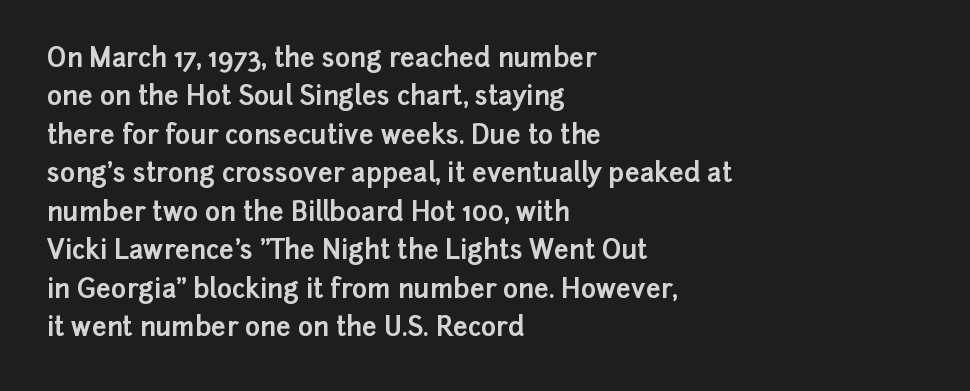
The image shows 26 px bold type, upright; set left-aligned, normal line spacing (1.48x), normal letter spacing, not underlined.
